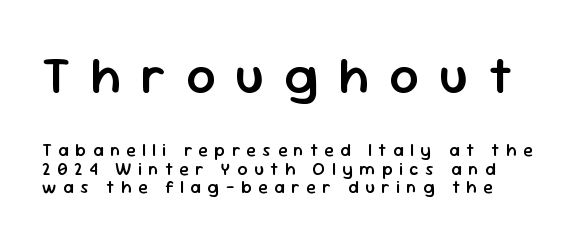
The image shows 51 px semibold sans-serif type, upright; set tight line spacing (1.1x), unusually wide letter spacing (+0.39 em), not underlined; the first (top) block is 3.0x larger; low stroke contrast and a medium x-height.
